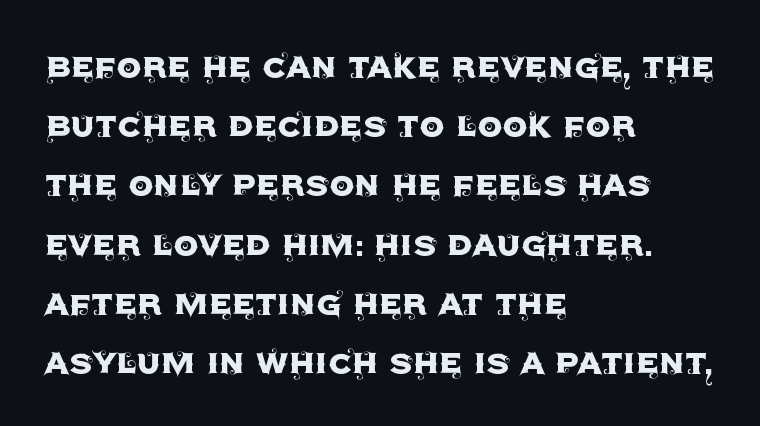
To sum up the face: it is a sans, with no serifs. No word sits above an underline. The rendering uses a moderate line-height, typical for paragraphs. Proportional: the letters do not fall into vertical columns. The typography opts for an upright posture over an oblique one. Layout note: lines flush left.
